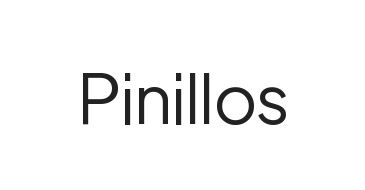
The image shows 69 px regular-weight sans-serif type, upright; set normal letter spacing, not underlined; low stroke contrast and a medium x-height.
